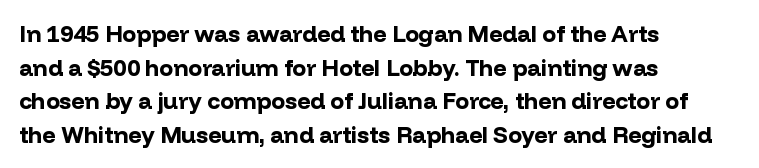
Each line starts at the same left margin while the right side varies. One glance says typical: line gaps are just what's usual. Nope, not italic — everything's standing straight. Plenty of ink on the page — the face is bold.
